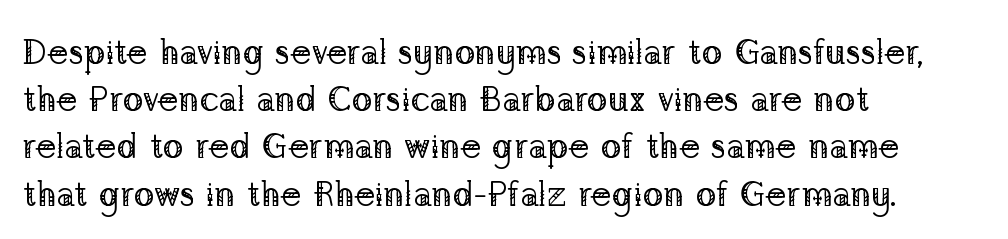
{"serif": "yes", "italic": "no", "bold": "no", "weight": "regular", "width": "normal", "stroke_contrast": "low", "x_height": "medium", "monospaced": "no", "underline": "no", "align": "left", "line_spacing": "normal", "line_spacing_ratio": 1.35, "letter_spacing": "normal", "letter_spacing_em": 0.0, "glyph_px": 35}
